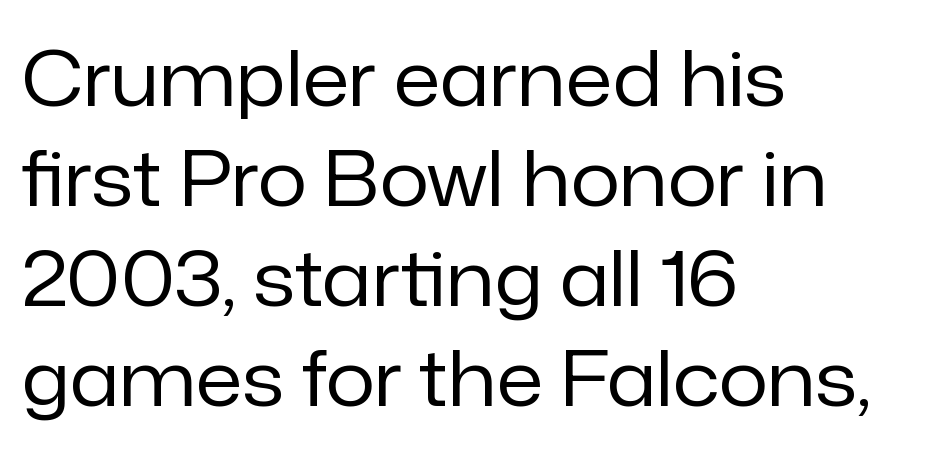
{"serif": "no", "italic": "no", "bold": "no", "weight": "regular", "width": "normal", "stroke_contrast": "low", "x_height": "medium", "monospaced": "no", "underline": "no", "align": "left", "line_spacing": "normal", "line_spacing_ratio": 1.3, "letter_spacing": "normal", "letter_spacing_em": 0.0, "glyph_px": 77}
